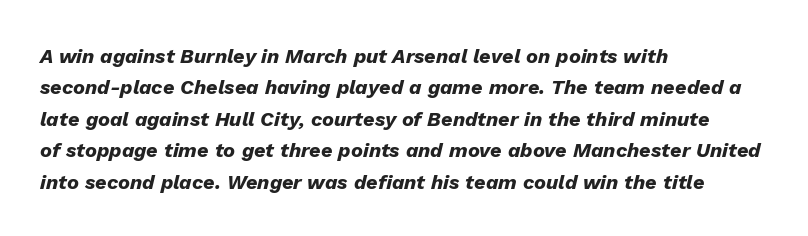
{"italic": "yes", "lean": "right", "slant_degrees": 13, "bold": "yes", "underline": "no", "align": "left", "line_spacing": "normal", "line_spacing_ratio": 1.57, "letter_spacing": "normal", "letter_spacing_em": 0.0, "glyph_px": 20}
